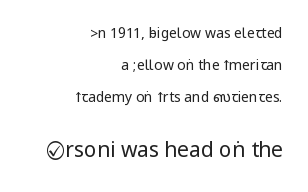
Q: Is the text bold? A: No.
Q: Is the text italic (slanted)? A: No, it is upright.
Q: Is the text underlined? A: No.
Q: How is the paragraph aligned? A: Right-aligned.
Q: Is the spacing between letters normal or unusually wide? A: Normal.
Q: Is the spacing between lines tight, normal or loose? A: Loose.
Q: Which block of text is set in a larger size, the first (top) or the second (bottom)? A: The second (bottom) one.
